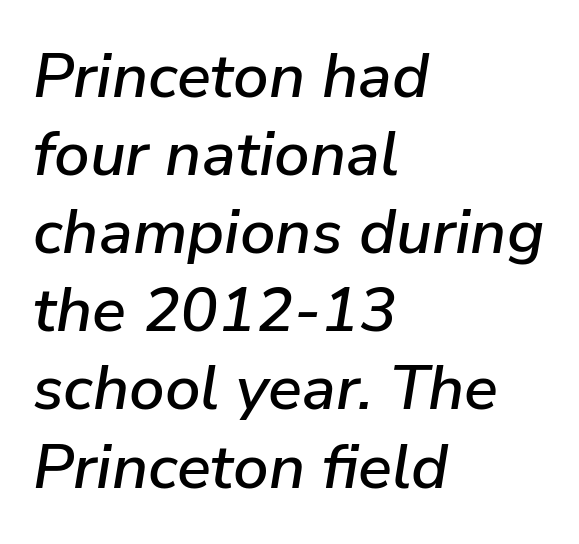
{"italic": "yes", "lean": "right", "slant_degrees": 9, "width": "normal", "stroke_contrast": "low", "x_height": "medium", "monospaced": "no", "underline": "no", "align": "left", "line_spacing_ratio": 1.24, "letter_spacing": "normal", "letter_spacing_em": 0.0, "glyph_px": 63}
